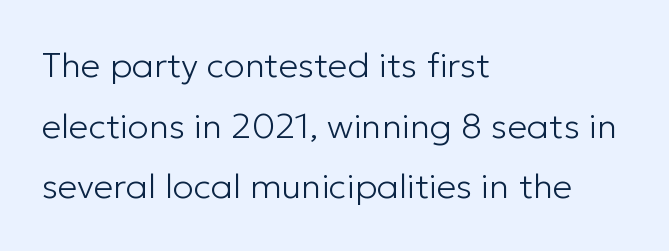
{"serif": "no", "italic": "no", "bold": "no", "weight": "light", "width": "normal", "stroke_contrast": "low", "x_height": "medium", "monospaced": "no", "underline": "no", "align": "left", "line_spacing_ratio": 1.73, "letter_spacing": "normal", "letter_spacing_em": 0.0, "glyph_px": 35}
